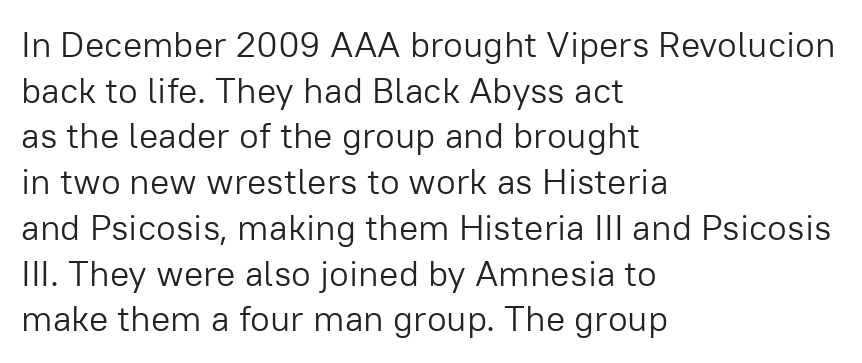
{"serif": "no", "italic": "no", "bold": "no", "weight": "light", "width": "normal", "stroke_contrast": "low", "x_height": "medium", "monospaced": "no", "underline": "no", "align": "left", "line_spacing": "normal", "line_spacing_ratio": 1.27, "letter_spacing": "normal", "letter_spacing_em": 0.0, "glyph_px": 36}
